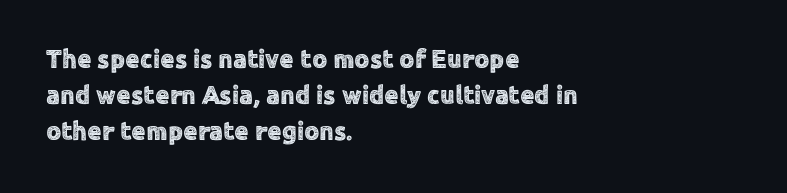
{"italic": "no", "underline": "no", "align": "left", "line_spacing": "normal", "line_spacing_ratio": 1.39, "letter_spacing": "normal", "letter_spacing_em": 0.0, "glyph_px": 26}
